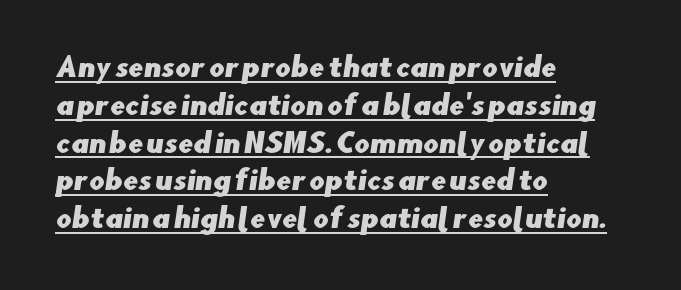
The image shows 27 px text type; set left-aligned, normal line spacing (1.4x), normal letter spacing, underlined.
